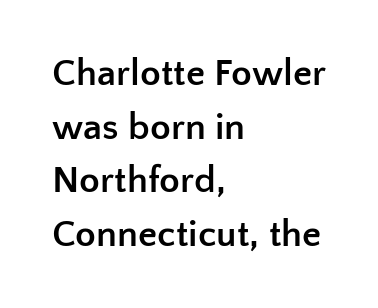
Serif or sans? Sans — the stroke terminals are bare. When letters stand straight like this, we call the style roman or upright. One-word summary of the alignment: left. These lines are rendered in a variable-pitch font.
